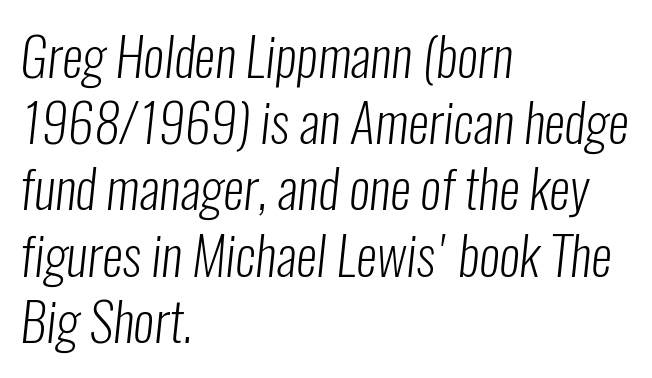
The typeface chosen for these lines omits serifs. Does the copy run flush right? No — it runs flush left. Looks like regular typesetting: each glyph gets only the width it needs. The font is comparable to plain body text, perhaps lighter. Students, observe: this is what conventionally led text looks like. Letter spacing: default.
